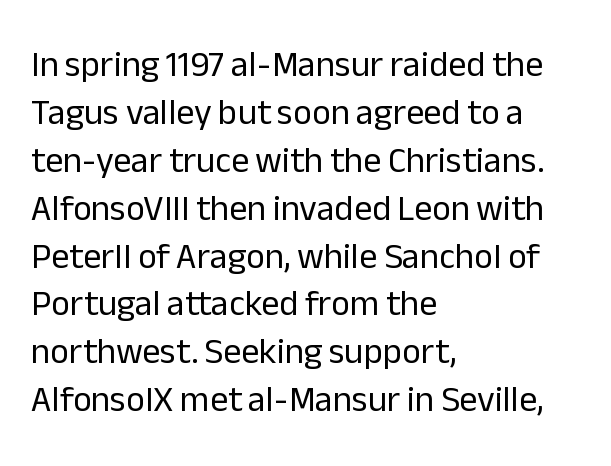
{"serif": "no", "italic": "no", "bold": "no", "weight": "regular", "width": "normal", "stroke_contrast": "low", "x_height": "medium", "monospaced": "no", "underline": "no", "align": "left", "line_spacing": "normal", "line_spacing_ratio": 1.33, "letter_spacing": "normal", "letter_spacing_em": 0.0, "glyph_px": 36}
